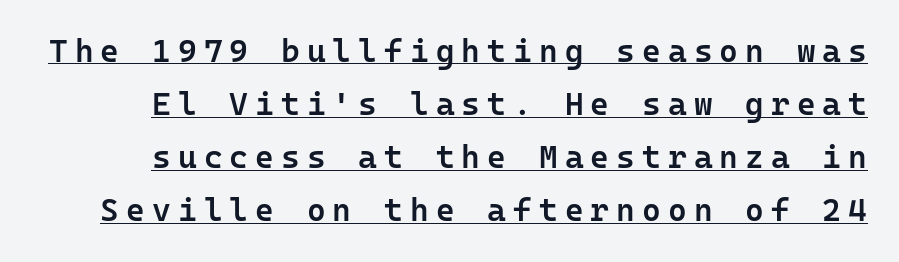
{"serif": "no", "italic": "no", "bold": "semi", "weight": "semibold", "width": "normal", "stroke_contrast": "low", "x_height": "medium", "monospaced": "yes", "underline": "yes", "line_spacing": "normal", "line_spacing_ratio": 1.66, "letter_spacing": "wide", "letter_spacing_em": 0.22, "glyph_px": 32}
